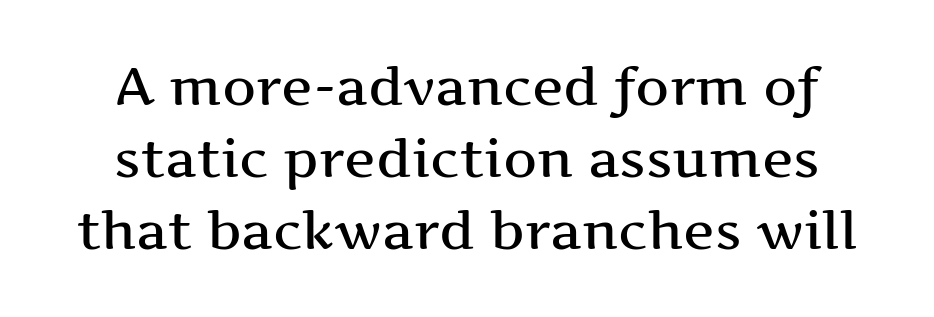
Q: Is the text italic (slanted)? A: No, it is upright.
Q: Is the typeface a serif or a sans-serif typeface? A: Serif.
Q: Is the text underlined? A: No.
Q: Is the spacing between letters normal or unusually wide? A: Normal.
Q: Is the spacing between lines tight, normal or loose? A: Normal.
Q: Width (condensed, normal, or wide)? A: Wide.
Q: Stroke contrast? A: Medium.
Q: x-height? A: Medium.
Q: Monospaced? A: No.
